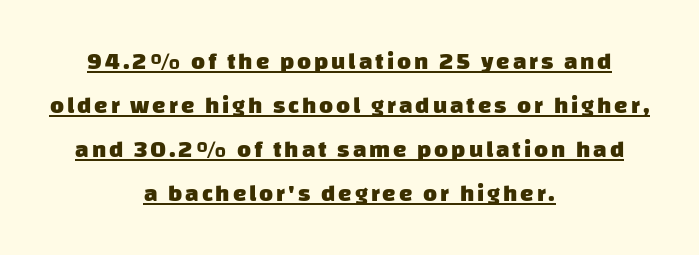
{"bold": "yes", "underline": "yes", "align": "center", "line_spacing_ratio": 1.83, "glyph_px": 24}
